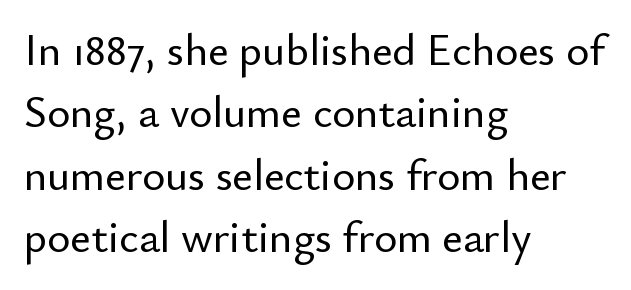
Designer's note — italics off, roman on. Here the glyphs are tracked normally, forming tight word shapes. Just letters on the line, the space beneath them empty. In CSS terms this would be text-align: left. Each new line begins a customary step beneath the previous one. This sample uses a sans-serif face.
